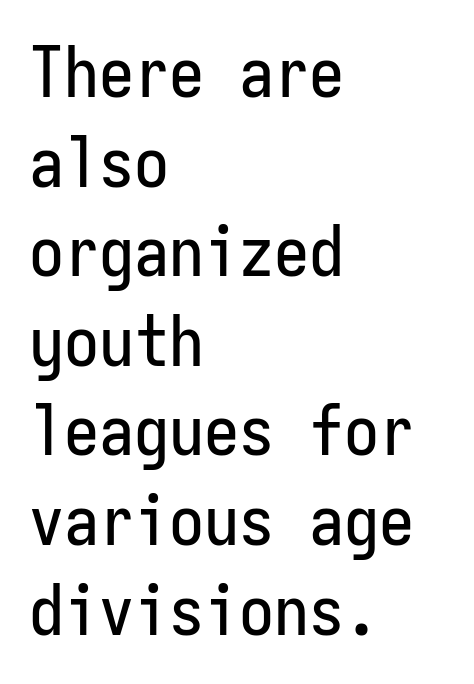
Q: Is the text italic (slanted)? A: No, it is upright.
Q: Is the typeface a serif or a sans-serif typeface? A: Sans-serif.
Q: Is the text underlined? A: No.
Q: How is the paragraph aligned? A: Left-aligned.
Q: Is the spacing between letters normal or unusually wide? A: Normal.
Q: Is the spacing between lines tight, normal or loose? A: Normal.
Q: Width (condensed, normal, or wide)? A: Condensed.
Q: Stroke contrast? A: Low.
Q: x-height? A: Medium.
Q: Monospaced? A: Yes.
